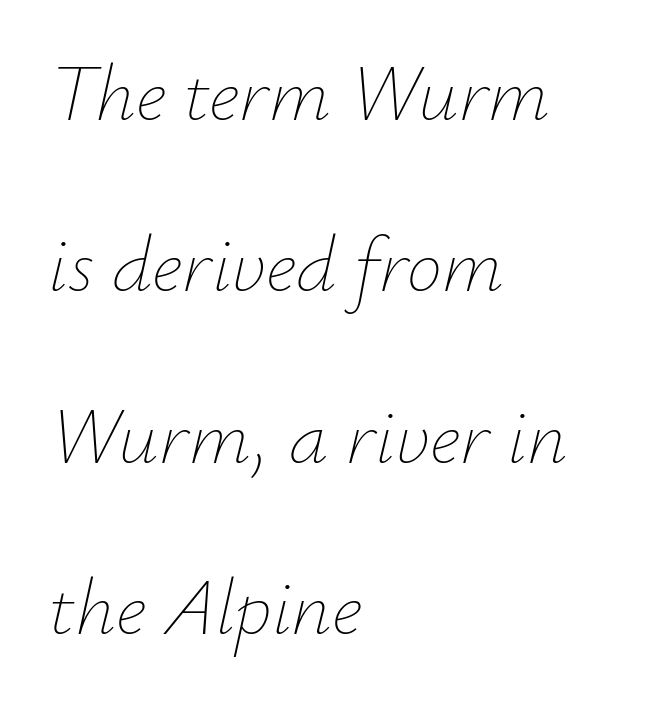
Bold? No — there's no thickening of the strokes. The line texture is even and compact thanks to regular tracking. The lines in this sample share a left origin and differ only in where they stop. Each letter keeps its own natural width here, so spacing adapts to shape.
